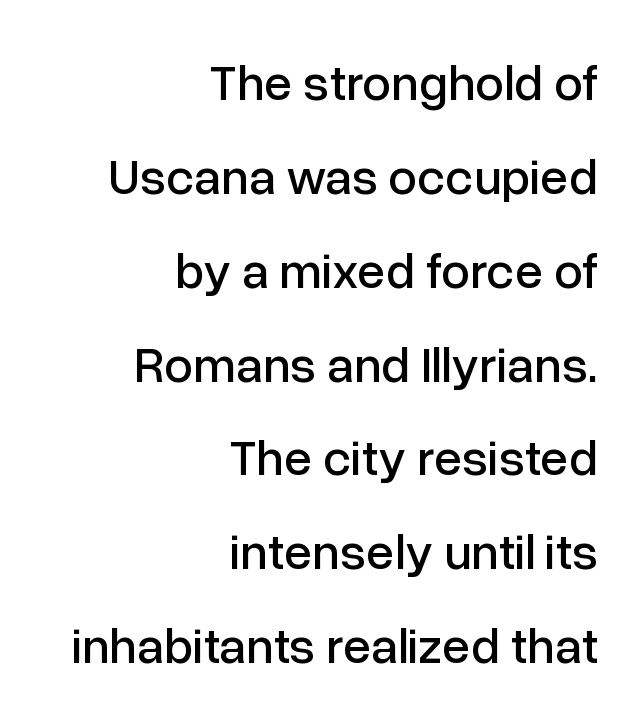
Q: Is the text italic (slanted)? A: No, it is upright.
Q: Is the typeface a serif or a sans-serif typeface? A: Sans-serif.
Q: Is the text underlined? A: No.
Q: How is the paragraph aligned? A: Right-aligned.
Q: Is the spacing between letters normal or unusually wide? A: Normal.
Q: Width (condensed, normal, or wide)? A: Normal.
Q: Stroke contrast? A: Low.
Q: x-height? A: Medium.
Q: Monospaced? A: No.
